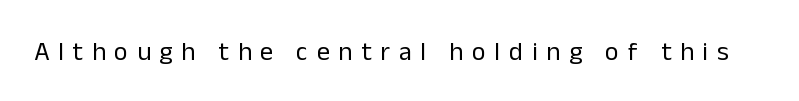
{"italic": "no", "bold": "no", "underline": "no", "letter_spacing": "wide", "letter_spacing_em": 0.34, "glyph_px": 26}
